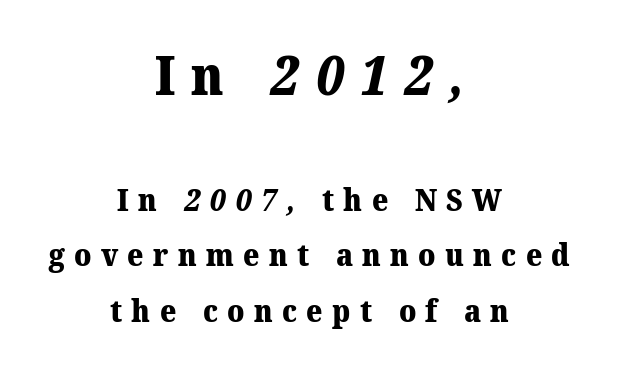
{"serif": "yes", "bold": "yes", "weight": "heavy", "width": "normal", "stroke_contrast": "medium", "x_height": "medium", "monospaced": "no", "underline": "no", "align": "center", "line_spacing_ratio": 1.79, "letter_spacing": "wide", "letter_spacing_em": 0.3, "larger_block": "first", "size_ratio": 1.74, "glyph_px": 54}
